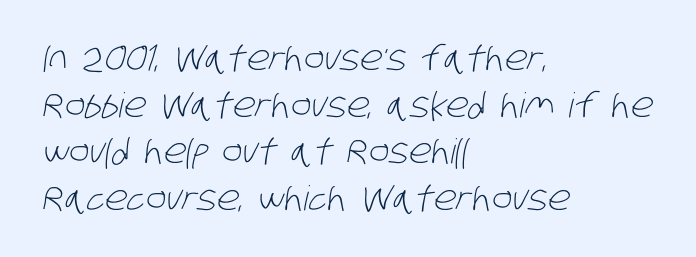
{"serif": "no", "bold": "no", "weight": "light", "width": "condensed", "stroke_contrast": "low", "x_height": "large", "monospaced": "no", "underline": "no", "align": "left", "line_spacing": "normal", "line_spacing_ratio": 1.37, "letter_spacing": "normal", "letter_spacing_em": 0.0, "glyph_px": 34}
